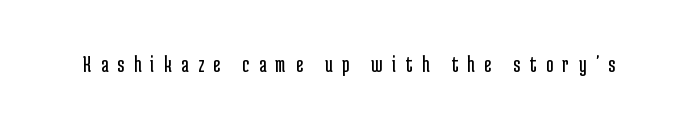
Q: Is the text bold? A: No.
Q: Is the text italic (slanted)? A: No, it is upright.
Q: Is the text underlined? A: No.
Q: Is the spacing between letters normal or unusually wide? A: Unusually wide.
